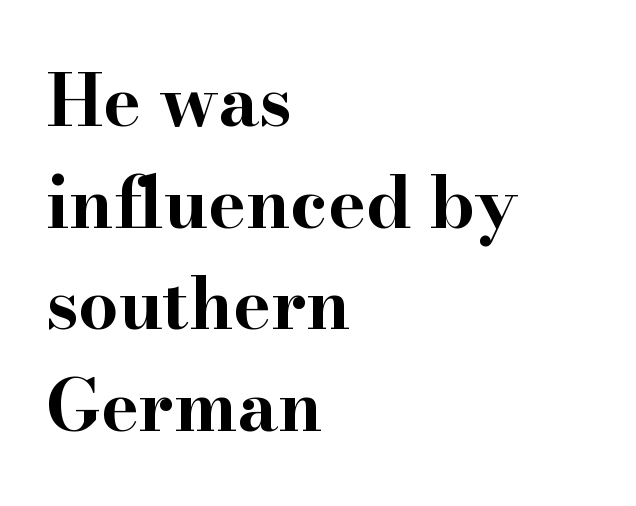
{"serif": "yes", "italic": "no", "bold": "yes", "weight": "bold", "width": "wide", "stroke_contrast": "high", "x_height": "small", "monospaced": "no", "underline": "no", "align": "left", "line_spacing": "normal", "line_spacing_ratio": 1.43, "letter_spacing": "normal", "letter_spacing_em": 0.0, "glyph_px": 71}
